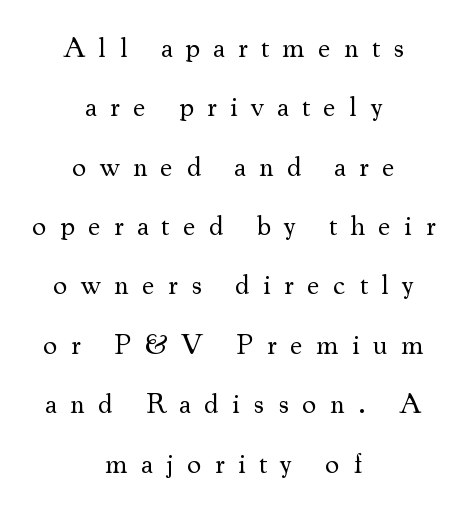
{"serif": "yes", "italic": "no", "bold": "no", "weight": "regular", "width": "normal", "stroke_contrast": "medium", "x_height": "small", "monospaced": "no", "underline": "no", "align": "center", "line_spacing": "loose", "line_spacing_ratio": 2.12, "letter_spacing": "wide", "letter_spacing_em": 0.48, "glyph_px": 28}
